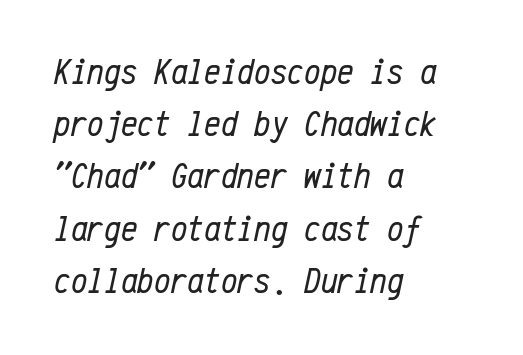
{"italic": "yes", "lean": "right", "slant_degrees": 12, "bold": "no", "weight": "regular", "width": "condensed", "stroke_contrast": "low", "x_height": "medium", "monospaced": "yes", "underline": "no", "align": "left", "line_spacing": "normal", "line_spacing_ratio": 1.41, "letter_spacing": "normal", "letter_spacing_em": 0.0, "glyph_px": 37}
